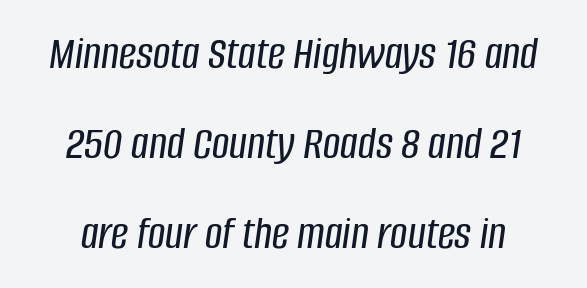
The face used here is rendered with its standard letterfit. Descenders hang freely into open space. The letters advance in unequal steps, a hallmark of proportional type. The typesetter chose a symmetrical, centered arrangement here. Tall strokes in this sample are angled rather than plumb.
